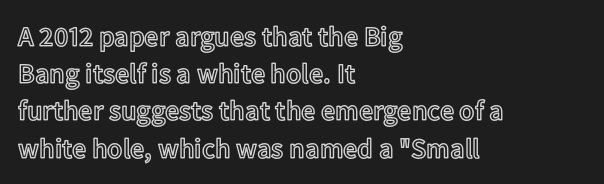
Q: Is the text italic (slanted)? A: No, it is upright.
Q: Is the text underlined? A: No.
Q: How is the paragraph aligned? A: Left-aligned.
Q: Is the spacing between letters normal or unusually wide? A: Normal.
Q: Is the spacing between lines tight, normal or loose? A: Normal.
Q: Width (condensed, normal, or wide)? A: Normal.
Q: x-height? A: Medium.
Q: Monospaced? A: No.
